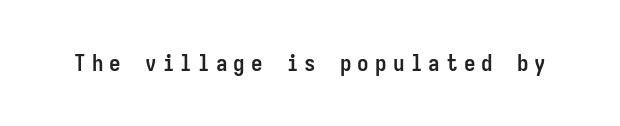
Q: Is the text bold? A: Yes.
Q: Is the text italic (slanted)? A: No, it is upright.
Q: Is the text underlined? A: No.
Q: Is the spacing between letters normal or unusually wide? A: Unusually wide.
